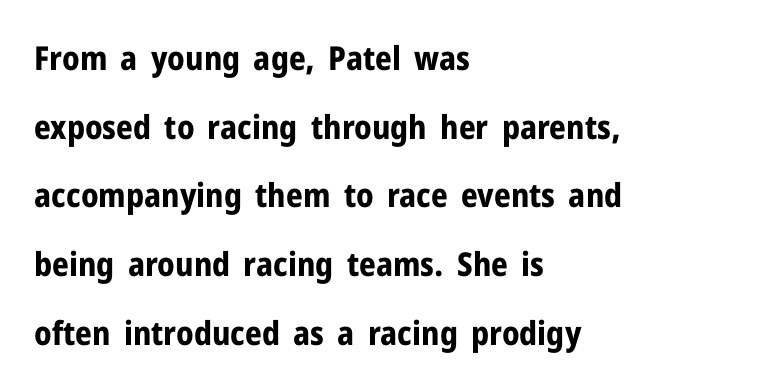
Set as a true bold cut, around the 700 mark. One glance says open: line gaps are wider than usual. Designer's note — italics off, roman on. Alignment: flush left.
